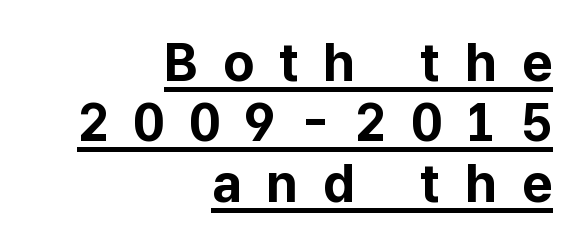
The image shows 53 px bold sans-serif type, upright; set right-aligned, tight line spacing (1.14x), unusually wide letter spacing (+0.47 em), underlined; low stroke contrast and a medium x-height.
